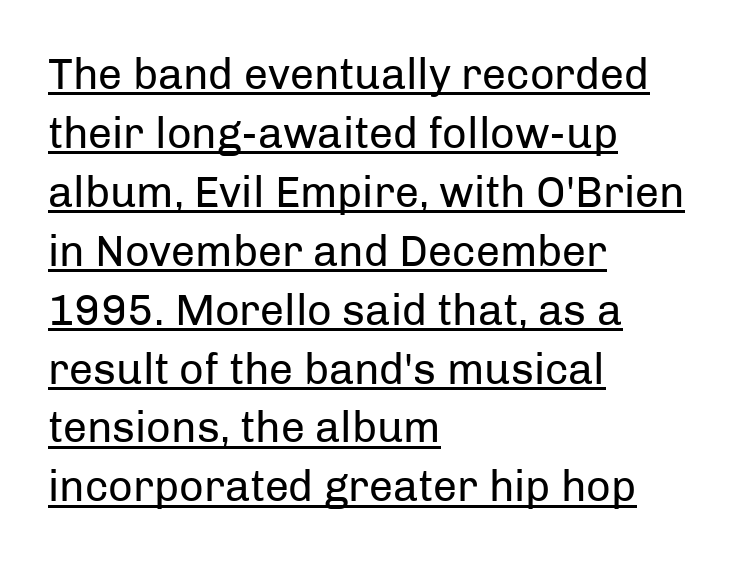
The paragraph has a hard left edge and a soft right edge. Stems here are at most as thick as an everyday book face. Caption: standard tracking, unaltered. This block has exactly the height ordinary leading produces. Observe the absence of serifs on each vertical stroke in this sample.
